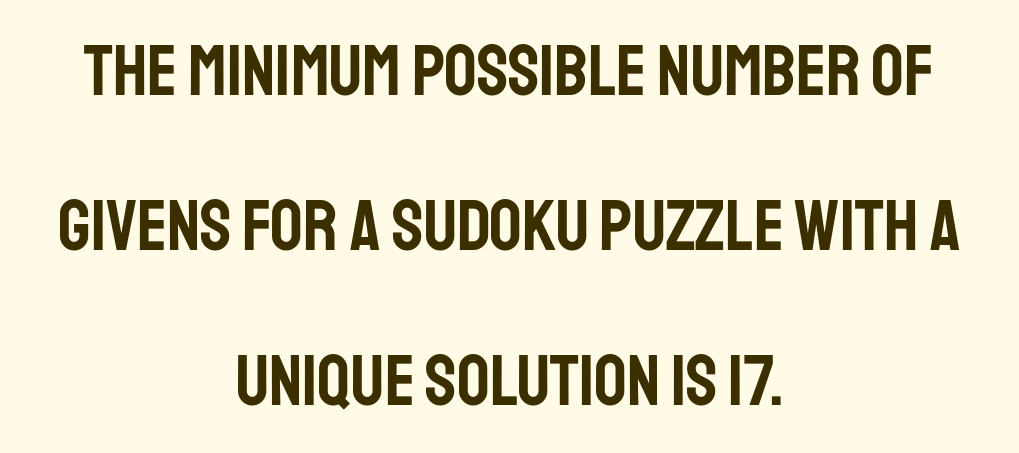
The letters advance in unequal steps, a hallmark of proportional type. Notice the wide empty band between every row — that's loose leading. Caption: standard tracking, unaltered. Unlike a traditional serif, this face leaves its strokes unadorned.
